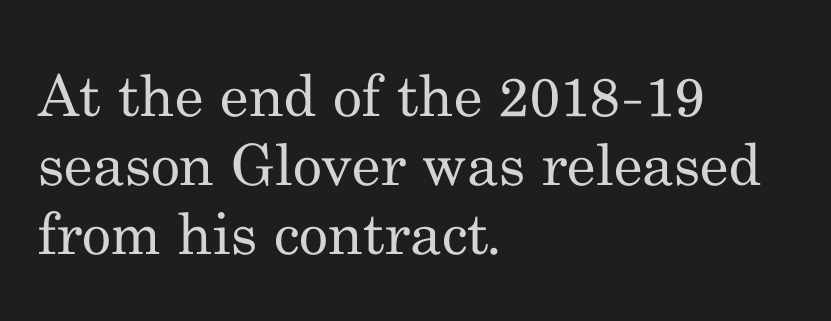
Q: Is the text bold? A: No.
Q: Is the text italic (slanted)? A: No, it is upright.
Q: Is the typeface a serif or a sans-serif typeface? A: Serif.
Q: Is the text underlined? A: No.
Q: How is the paragraph aligned? A: Left-aligned.
Q: Is the spacing between letters normal or unusually wide? A: Normal.
Q: Width (condensed, normal, or wide)? A: Normal.
Q: Stroke contrast? A: Medium.
Q: x-height? A: Small.
Q: Monospaced? A: No.
